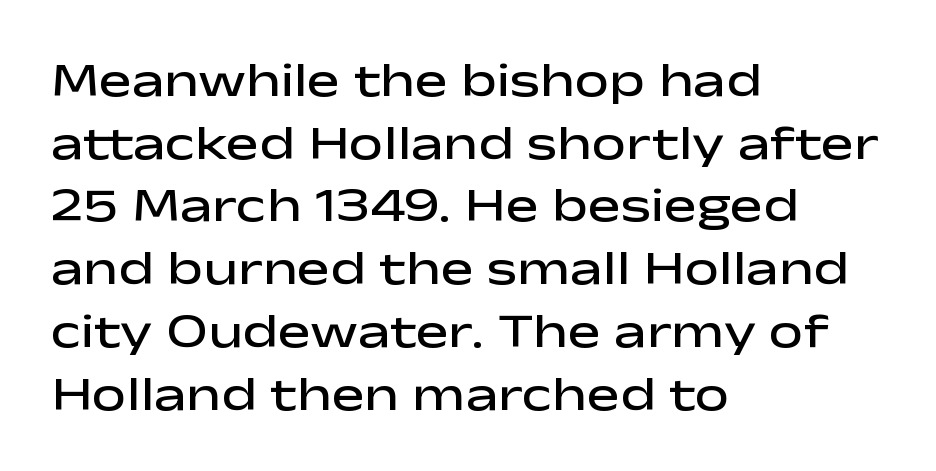
Q: Is the text bold? A: Semi-bold.
Q: Is the text italic (slanted)? A: No, it is upright.
Q: Is the typeface a serif or a sans-serif typeface? A: Sans-serif.
Q: Is the text underlined? A: No.
Q: How is the paragraph aligned? A: Left-aligned.
Q: Is the spacing between letters normal or unusually wide? A: Normal.
Q: Is the spacing between lines tight, normal or loose? A: Normal.
Q: Width (condensed, normal, or wide)? A: Wide.
Q: Stroke contrast? A: Low.
Q: x-height? A: Medium.
Q: Monospaced? A: No.
